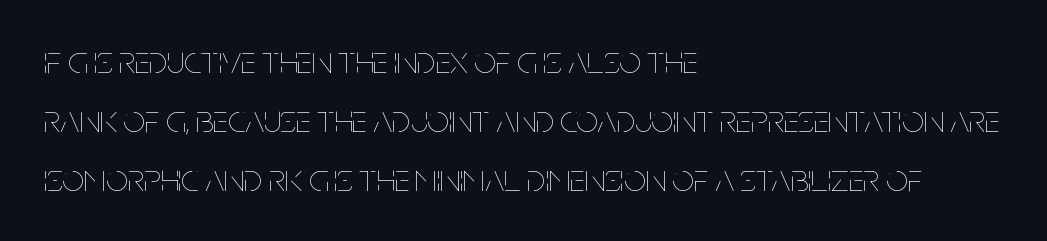
Q: Is the text bold? A: No.
Q: Is the text italic (slanted)? A: No, it is upright.
Q: Is the text underlined? A: No.
Q: How is the paragraph aligned? A: Left-aligned.
Q: Is the spacing between letters normal or unusually wide? A: Normal.
Q: Is the spacing between lines tight, normal or loose? A: Normal.
Q: Width (condensed, normal, or wide)? A: Condensed.
Q: Stroke contrast? A: Low.
Q: x-height? A: Large.
Q: Monospaced? A: No.
